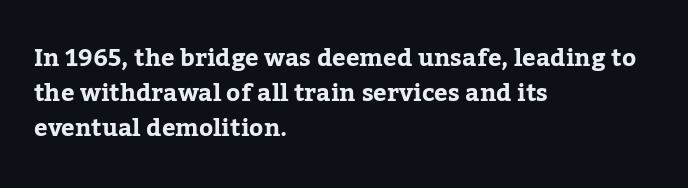
{"italic": "no", "underline": "no", "align": "left", "line_spacing": "normal", "line_spacing_ratio": 1.46, "letter_spacing": "normal", "letter_spacing_em": 0.0, "glyph_px": 24}
